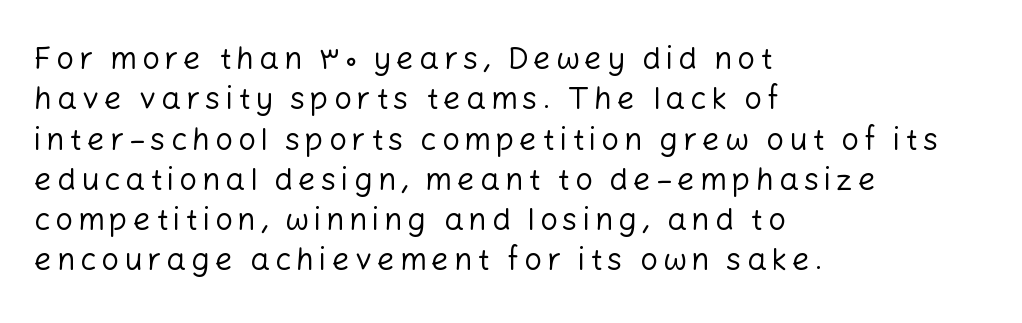
The image shows 31 px regular-weight sans-serif type, upright; set left-aligned, normal line spacing (1.3x), not underlined; low stroke contrast and a medium x-height.
